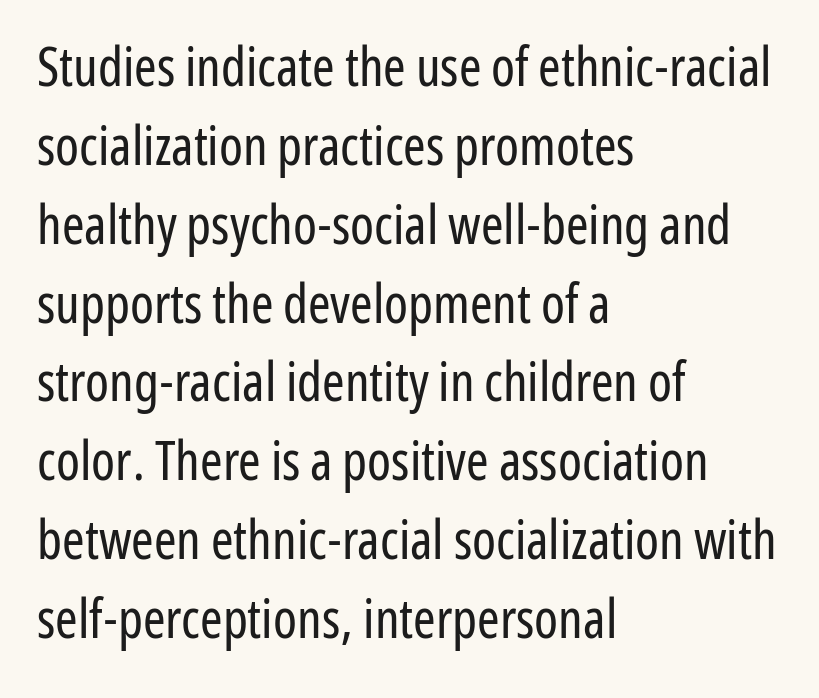
{"serif": "no", "italic": "no", "bold": "no", "weight": "regular", "width": "condensed", "stroke_contrast": "low", "x_height": "medium", "monospaced": "no", "underline": "no", "align": "left", "line_spacing": "normal", "line_spacing_ratio": 1.46, "letter_spacing": "normal", "letter_spacing_em": 0.0, "glyph_px": 54}
